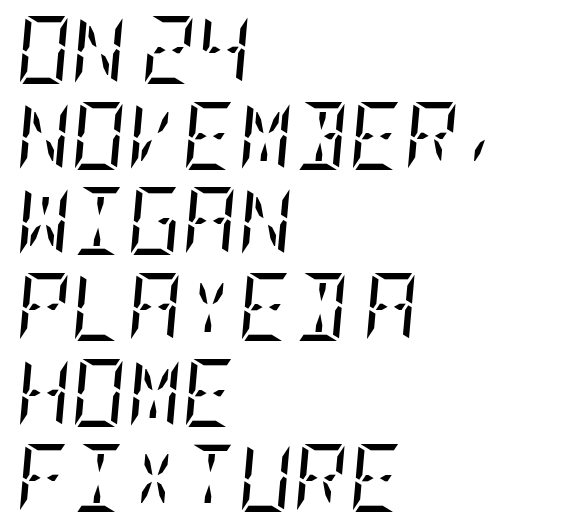
Check where the strokes stop: tiny serifs finish them off. Here the glyphs are tracked normally, forming tight word shapes. Leading: standard. Casual observation: everything's shoved over to the left. Rendered with sloped, italic letterforms. Is the type heavy? It reads as light-to-regular instead.
